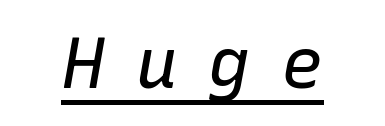
{"italic": "yes", "lean": "right", "slant_degrees": 10, "bold": "no", "weight": "regular", "width": "normal", "stroke_contrast": "low", "x_height": "medium", "monospaced": "yes", "underline": "yes", "letter_spacing": "wide", "letter_spacing_em": 0.43, "glyph_px": 71}
